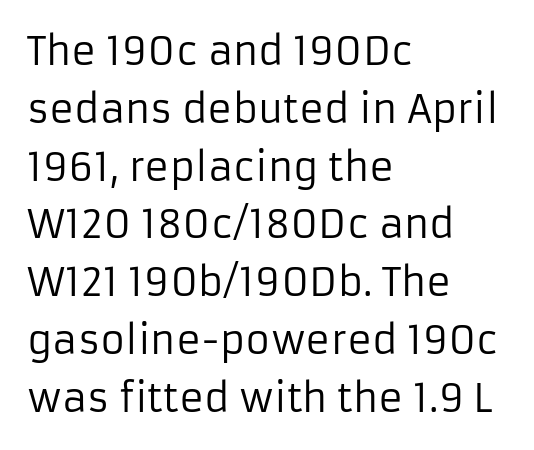
Q: Is the text bold? A: No.
Q: Is the text italic (slanted)? A: No, it is upright.
Q: Is the typeface a serif or a sans-serif typeface? A: Sans-serif.
Q: Is the text underlined? A: No.
Q: How is the paragraph aligned? A: Left-aligned.
Q: Is the spacing between letters normal or unusually wide? A: Normal.
Q: Is the spacing between lines tight, normal or loose? A: Normal.
Q: Width (condensed, normal, or wide)? A: Normal.
Q: Stroke contrast? A: Low.
Q: x-height? A: Medium.
Q: Monospaced? A: No.
